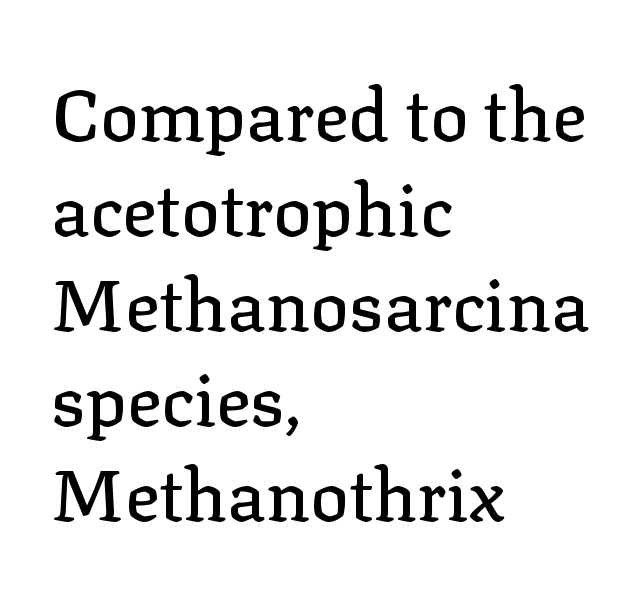
Q: Is the text italic (slanted)? A: No, it is upright.
Q: Is the typeface a serif or a sans-serif typeface? A: Serif.
Q: Is the text underlined? A: No.
Q: How is the paragraph aligned? A: Left-aligned.
Q: Is the spacing between letters normal or unusually wide? A: Normal.
Q: Is the spacing between lines tight, normal or loose? A: Normal.
Q: Width (condensed, normal, or wide)? A: Normal.
Q: Stroke contrast? A: Low.
Q: x-height? A: Medium.
Q: Monospaced? A: No.
